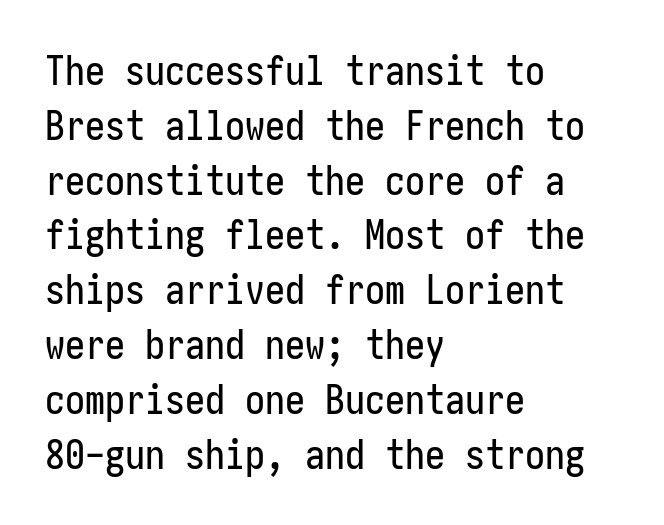
Q: Is the text italic (slanted)? A: No, it is upright.
Q: Is the typeface a serif or a sans-serif typeface? A: Sans-serif.
Q: Is the text underlined? A: No.
Q: How is the paragraph aligned? A: Left-aligned.
Q: Is the spacing between letters normal or unusually wide? A: Normal.
Q: Is the spacing between lines tight, normal or loose? A: Normal.
Q: Width (condensed, normal, or wide)? A: Condensed.
Q: Stroke contrast? A: Low.
Q: x-height? A: Medium.
